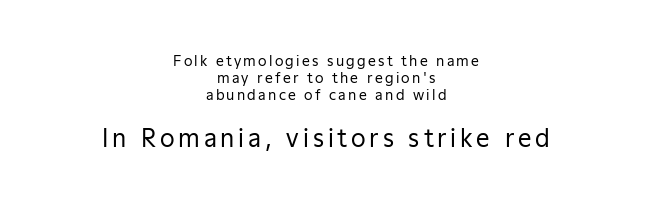
The image shows 24 px text type, upright; set centered, line spacing 1.23x, not underlined; the second (bottom) block is 1.71x larger.
